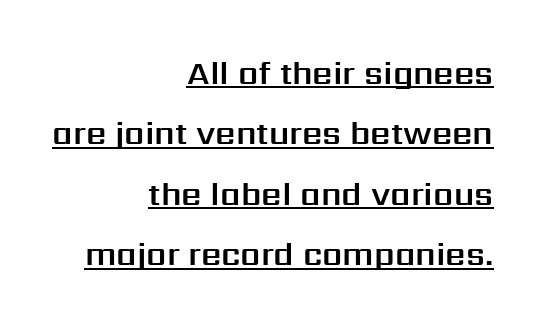
Q: Is the text italic (slanted)? A: No, it is upright.
Q: Is the typeface a serif or a sans-serif typeface? A: Sans-serif.
Q: Is the text underlined? A: Yes.
Q: How is the paragraph aligned? A: Right-aligned.
Q: Is the spacing between letters normal or unusually wide? A: Normal.
Q: Width (condensed, normal, or wide)? A: Normal.
Q: Stroke contrast? A: Medium.
Q: x-height? A: Medium.
Q: Monospaced? A: No.
